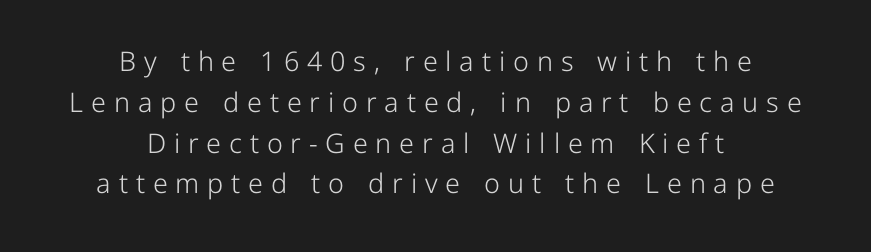
The gaps between neighbouring characters are conspicuously large. The string is rendered with underlining switched off. In terms of leading, this rendering sits right in the middle. The font's upright variant was chosen for this text.
